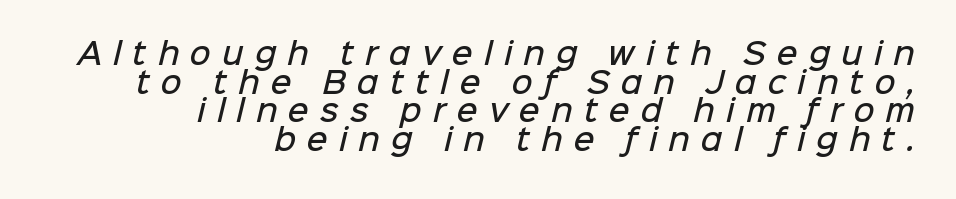
Casual observation: everything's shoved over to the right. The space directly below the letters is spotless. Check where the strokes stop: nothing finishes them off — pure sans. How heavy is the stroke? Medium-heavy — a semibold, shy of bold. The rendering uses natural spacing where letterforms have individual widths. Observe the wide spacing: letters keep a clear distance from each other.
